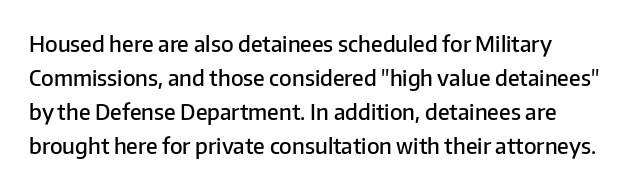
Emphasis by weight is partial: semibold. The letters stand upright; this is a roman face. Rule under the text: the space is simply empty. Line spacing here is normal. Inter-character spacing is left at the font's built-in metrics.
